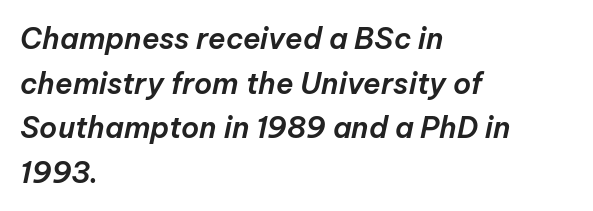
Character widths vary here, with narrow letters taking less room than wide ones. The strip under each line holds only bare page. This sample is left-justified, so line endings fall wherever the words run out. Students, observe: this is what conventionally led text looks like. Spacing between characters is what you'd get straight out of the box. The specimen reads as italic at a glance.
